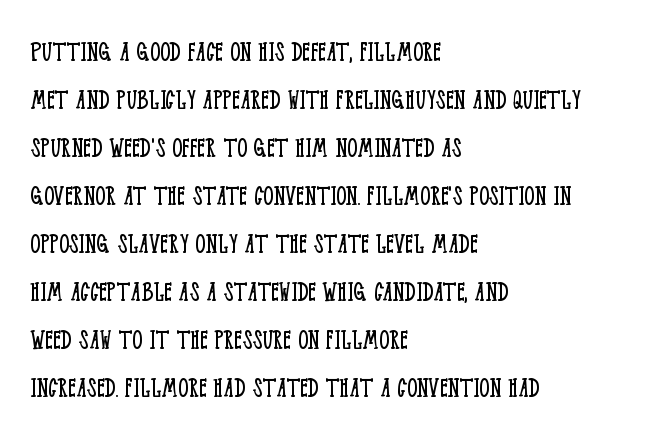
Q: Is the text bold? A: No.
Q: Is the text italic (slanted)? A: No, it is upright.
Q: Is the typeface a serif or a sans-serif typeface? A: Serif.
Q: Is the text underlined? A: No.
Q: How is the paragraph aligned? A: Left-aligned.
Q: Is the spacing between letters normal or unusually wide? A: Normal.
Q: Is the spacing between lines tight, normal or loose? A: Normal.
Q: Width (condensed, normal, or wide)? A: Condensed.
Q: Stroke contrast? A: Low.
Q: x-height? A: Large.
Q: Monospaced? A: No.
